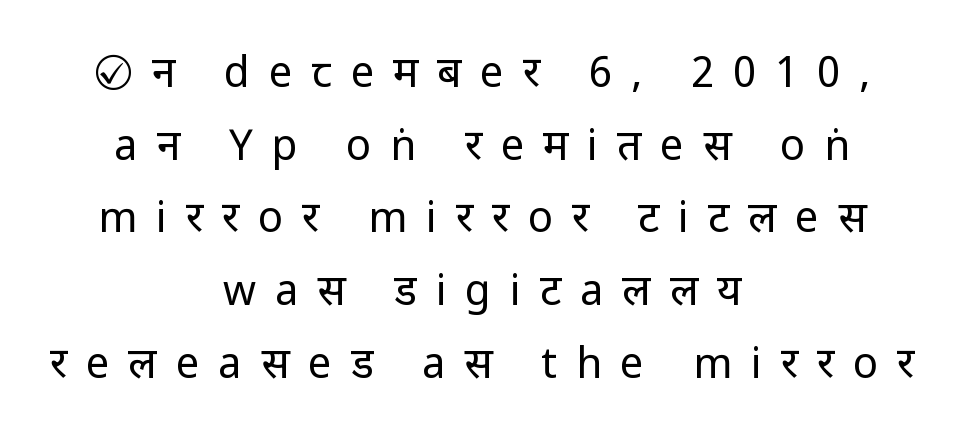
Looks like regular typesetting: each glyph gets only the width it needs. Visually the block forms a symmetrical silhouette, jagged on both flanks. The area under the type is left untouched. Loose tracking; the words dissolve into strings of separated letters.
